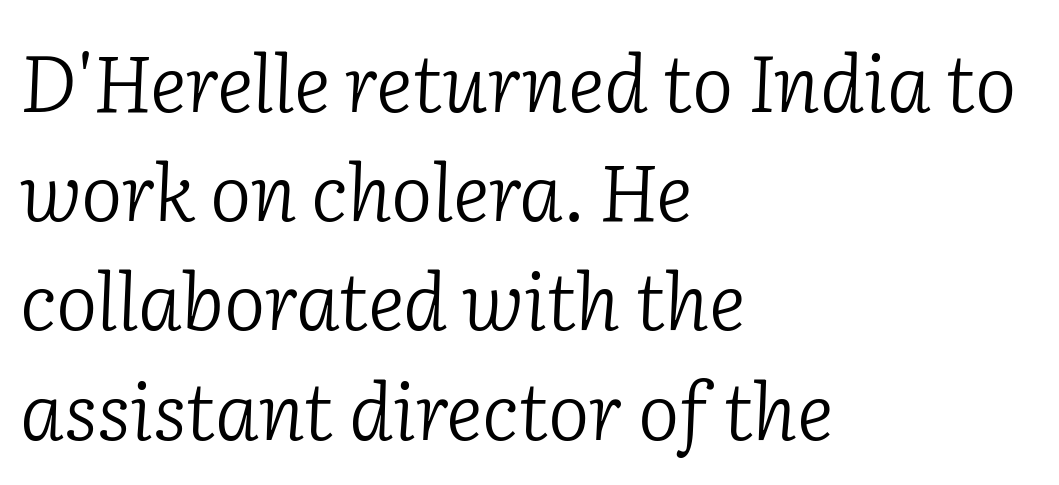
A typesetter would call this leading conventional body-copy spacing. Spacing verdict: proportional, widths tailored to each character. Serif or sans? Serif — the stroke terminals have little feet. On a weight scale, this lands at 450 or below. Teacher's note: observe the even left margin — that is flush-left alignment.
